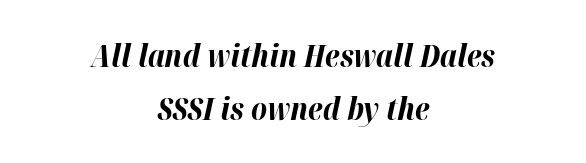
{"italic": "yes", "lean": "right", "slant_degrees": 12, "bold": "yes", "weight": "bold", "width": "normal", "stroke_contrast": "high", "x_height": "medium", "monospaced": "no", "underline": "no", "align": "center", "line_spacing": "normal", "line_spacing_ratio": 1.7, "letter_spacing": "normal", "letter_spacing_em": 0.0, "glyph_px": 31}
